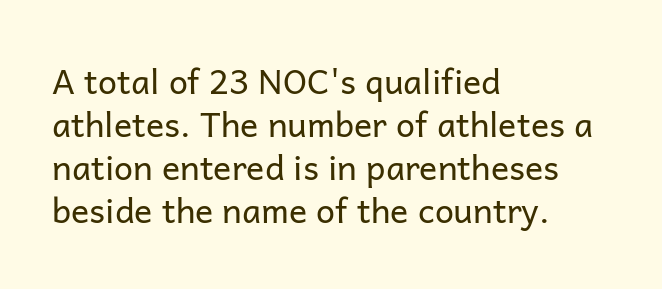
{"serif": "no", "italic": "no", "bold": "no", "weight": "regular", "width": "normal", "stroke_contrast": "low", "x_height": "medium", "monospaced": "no", "underline": "no", "align": "left", "line_spacing": "normal", "line_spacing_ratio": 1.26, "letter_spacing": "normal", "letter_spacing_em": 0.0, "glyph_px": 34}
